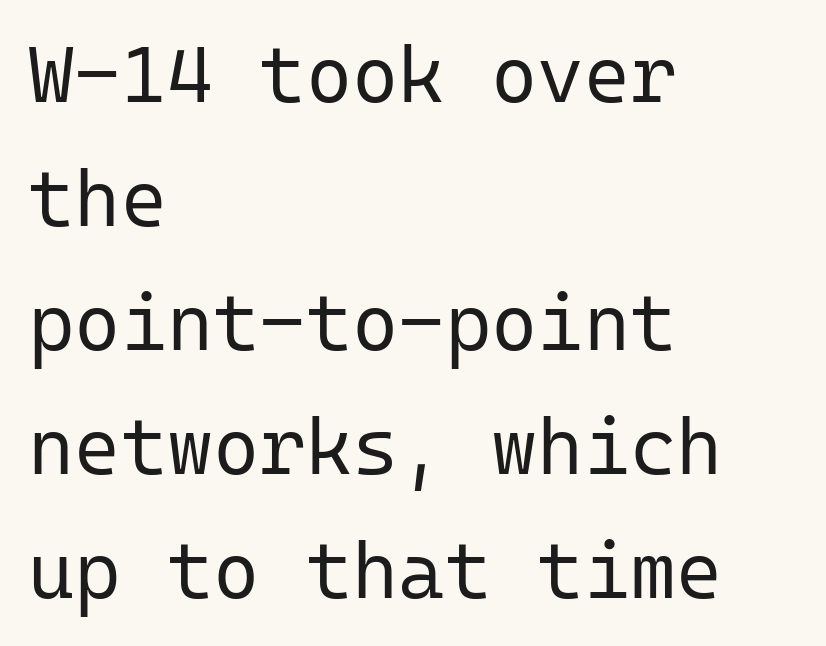
Lines of text with bare space underneath. Italic? Not at all — the glyphs are vertical. The strokes carry an ordinary text weight at most. The passage shown is typed in a monospace face where columns stay perfectly aligned. The rendering anchors every line to the left-hand side. What kind of face is this? One without serifs — a sans.
